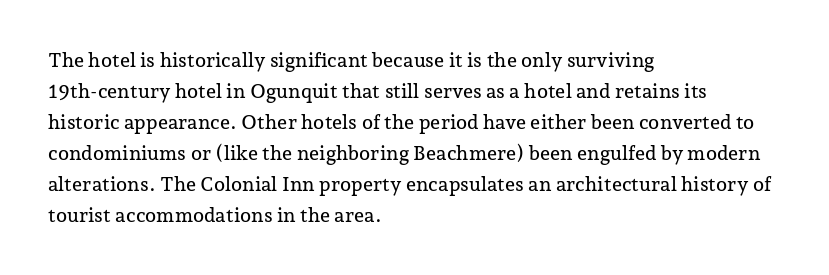
The image shows 20 px text type, upright; set left-aligned, normal line spacing (1.55x), normal letter spacing, not underlined.
